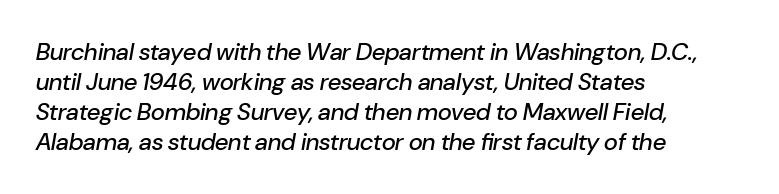
Q: Is the text italic (slanted)? A: Yes, it leans right by about 10 degrees.
Q: Is the text underlined? A: No.
Q: How is the paragraph aligned? A: Left-aligned.
Q: Is the spacing between letters normal or unusually wide? A: Normal.
Q: Is the spacing between lines tight, normal or loose? A: Normal.
